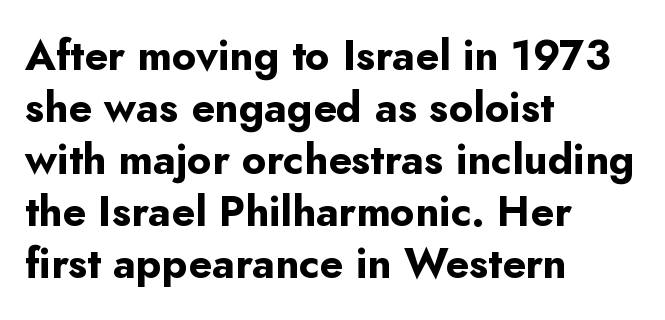
The image shows 42 px bold sans-serif type, upright; set left-aligned, line spacing 1.24x, normal letter spacing, not underlined; low stroke contrast and a small x-height.
